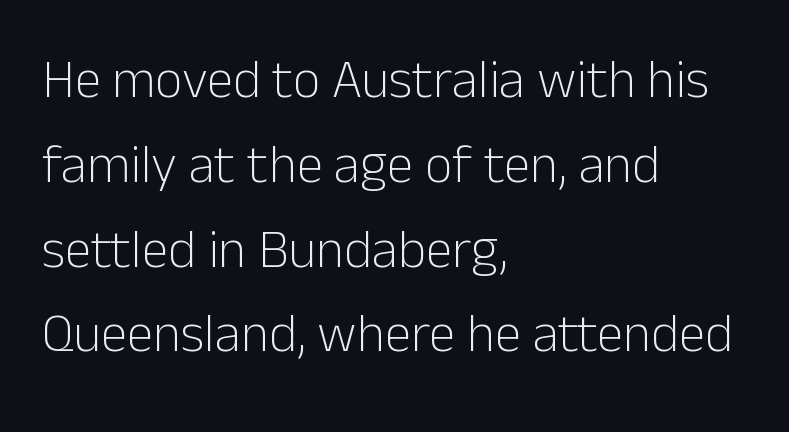
Underlining? Definitely not there. No chunkiness to these letters — they're not bold. This block has exactly the height ordinary leading produces. The rendering anchors every line to the left-hand side. Is this a fixed-width face? No — the glyphs have proportional, varying widths.
